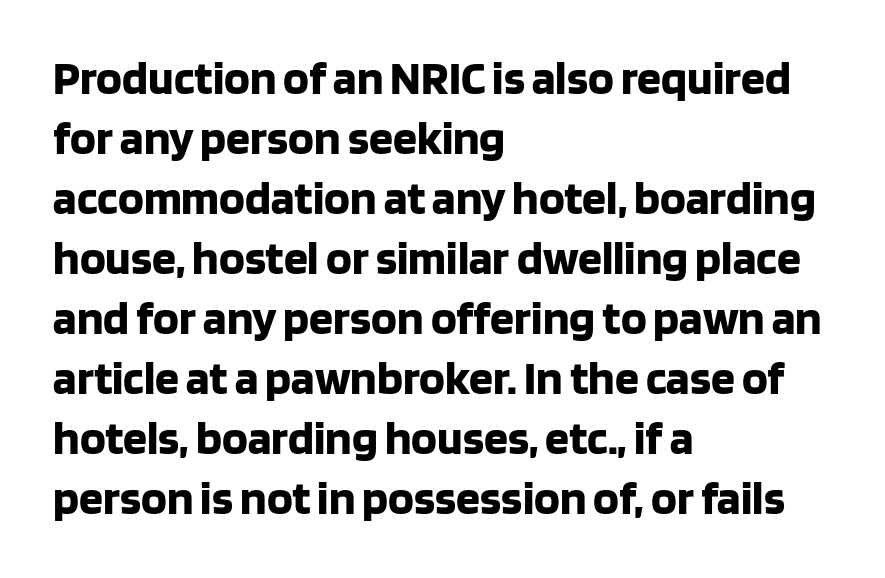
The passage shown is not underscored anywhere. The lettering holds an erect, upright posture throughout. A typesetter would call this zero additional tracking. Think of a printed novel: that variable character pitch is what you see here. The face used here is a sans, in the tradition of grotesques and geometrics. Where is the straight margin? On the left.
